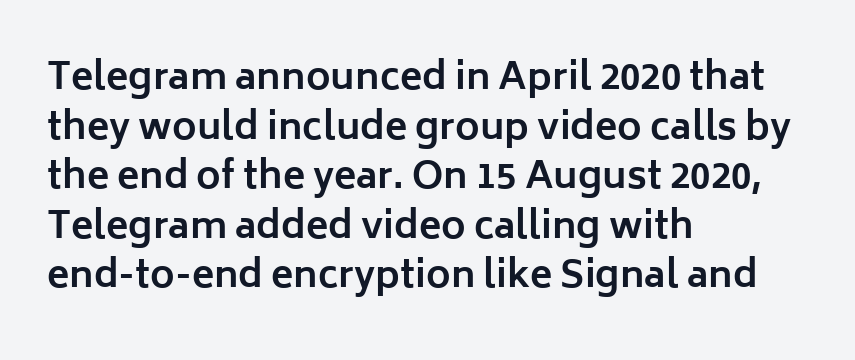
The image shows 37 px bold sans-serif type, upright; set left-aligned, normal line spacing (1.34x), normal letter spacing, not underlined; low stroke contrast and a medium x-height.
